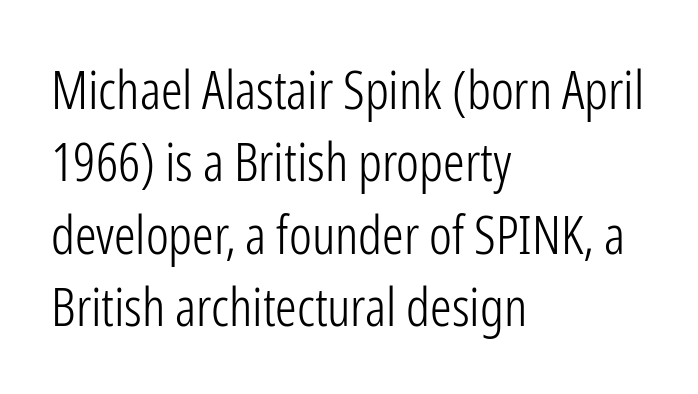
The typesetting does not lean heavy: it is not bold. Posture: upright roman. Does the copy run flush right? No — it runs flush left. These lines are rendered in a variable-pitch font. Each new line begins a customary step beneath the previous one.
